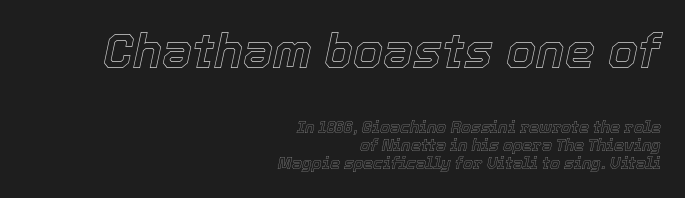
Alignment: flush right. The space directly below the letters is spotless. These lines were composed using italics. Spacing verdict: proportional, widths tailored to each character. A student would notice the top passage is typeset larger than what follows. The gaps between neighbouring characters are ordinary and unremarkable.
